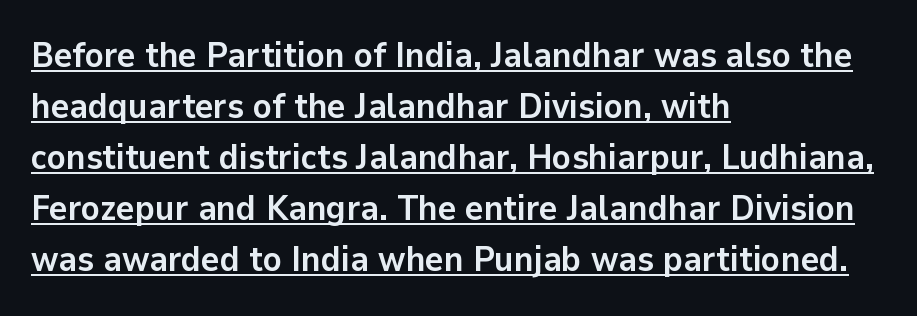
Q: Is the text bold? A: Yes.
Q: Is the text italic (slanted)? A: No, it is upright.
Q: Is the typeface a serif or a sans-serif typeface? A: Sans-serif.
Q: Is the text underlined? A: Yes.
Q: How is the paragraph aligned? A: Left-aligned.
Q: Is the spacing between letters normal or unusually wide? A: Normal.
Q: Is the spacing between lines tight, normal or loose? A: Normal.
Q: Width (condensed, normal, or wide)? A: Normal.
Q: Stroke contrast? A: Low.
Q: x-height? A: Medium.
Q: Monospaced? A: No.
